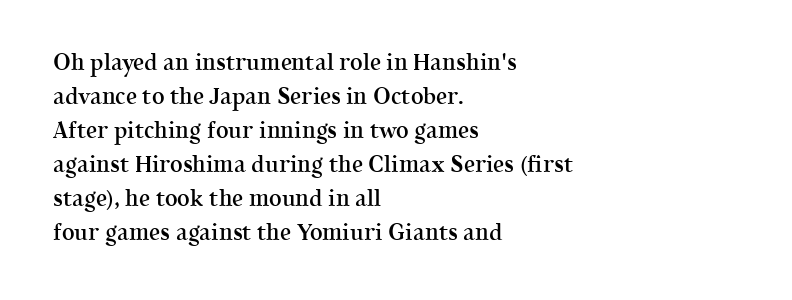
Q: Is the text bold? A: Semi-bold.
Q: Is the text italic (slanted)? A: No, it is upright.
Q: Is the text underlined? A: No.
Q: How is the paragraph aligned? A: Left-aligned.
Q: Is the spacing between letters normal or unusually wide? A: Normal.
Q: Is the spacing between lines tight, normal or loose? A: Normal.
